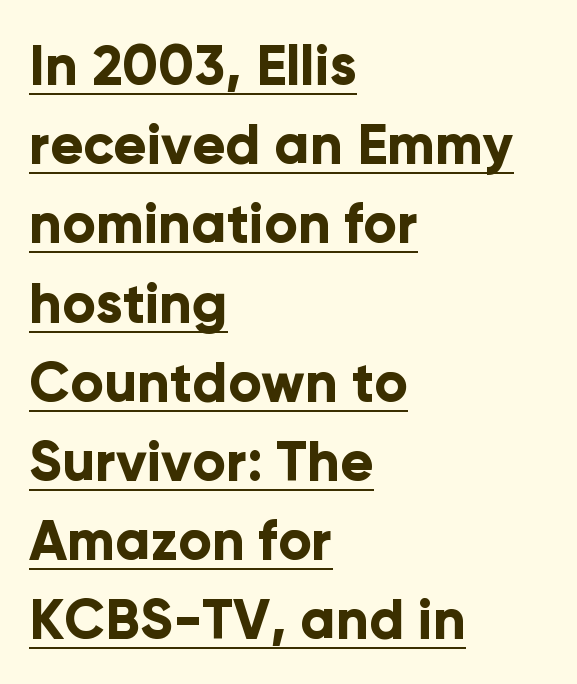
{"serif": "no", "italic": "no", "bold": "yes", "weight": "bold", "width": "normal", "stroke_contrast": "low", "x_height": "medium", "monospaced": "no", "underline": "yes", "align": "left", "line_spacing": "normal", "line_spacing_ratio": 1.44, "letter_spacing": "normal", "letter_spacing_em": 0.0, "glyph_px": 55}
